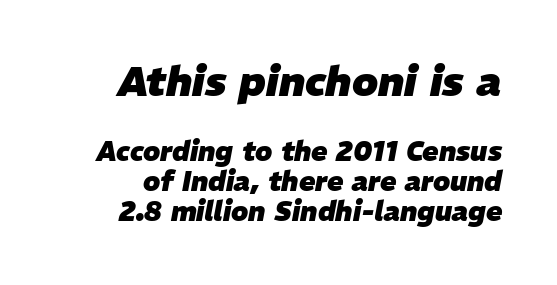
The image shows 41 px heavy type, italic (leaning right); set tight line spacing (1.12x), normal letter spacing, not underlined; the first (top) block is 1.52x larger; low stroke contrast and a medium x-height.
